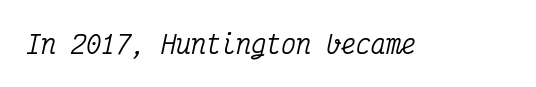
What stands out about the letter spacing? Nothing — it is the standard amount. It's the slanting kind of type. Glance below the letters and you will spot only blank space.
